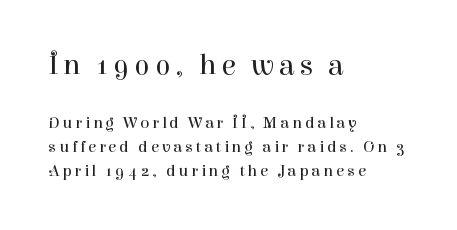
The image shows 29 px regular-weight serif type, upright; set left-aligned, normal line spacing (1.43x), not underlined; the first (top) block is 1.71x larger; high stroke contrast and a medium x-height.
